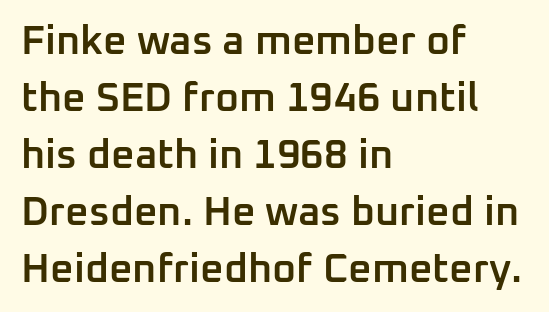
{"serif": "no", "italic": "no", "bold": "semi", "weight": "semibold", "width": "normal", "stroke_contrast": "low", "x_height": "medium", "monospaced": "no", "underline": "no", "align": "left", "line_spacing": "normal", "line_spacing_ratio": 1.39, "letter_spacing": "normal", "letter_spacing_em": 0.0, "glyph_px": 41}
